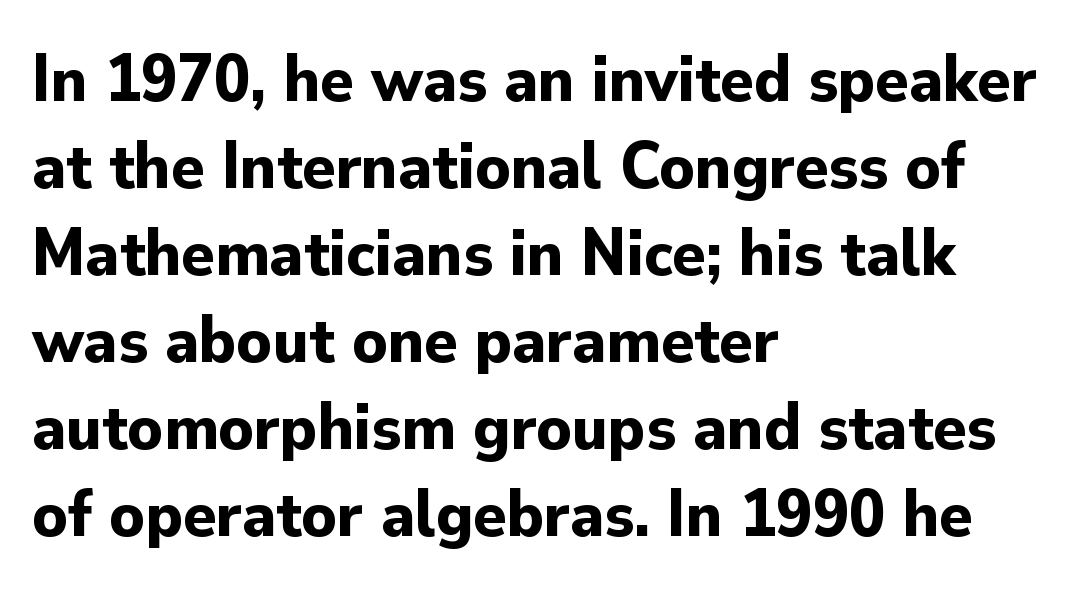
{"serif": "no", "italic": "no", "bold": "yes", "weight": "bold", "width": "normal", "stroke_contrast": "low", "x_height": "small", "monospaced": "no", "underline": "no", "align": "left", "line_spacing": "normal", "line_spacing_ratio": 1.28, "letter_spacing": "normal", "letter_spacing_em": 0.0, "glyph_px": 68}
